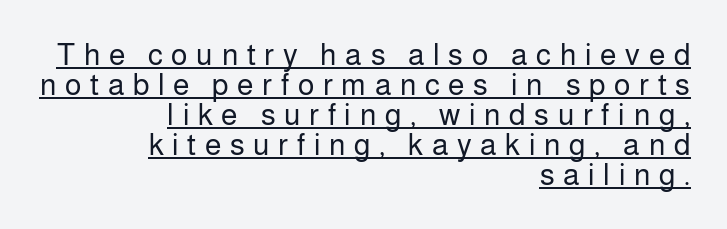
{"serif": "no", "italic": "no", "bold": "no", "weight": "regular", "width": "normal", "stroke_contrast": "low", "x_height": "medium", "monospaced": "no", "underline": "yes", "align": "right", "line_spacing": "tight", "line_spacing_ratio": 1.0, "letter_spacing": "wide", "letter_spacing_em": 0.29, "glyph_px": 30}
